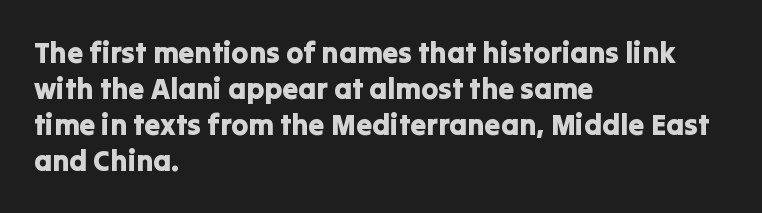
Q: Is the text italic (slanted)? A: No, it is upright.
Q: Is the typeface a serif or a sans-serif typeface? A: Sans-serif.
Q: Is the text underlined? A: No.
Q: How is the paragraph aligned? A: Left-aligned.
Q: Is the spacing between letters normal or unusually wide? A: Normal.
Q: Width (condensed, normal, or wide)? A: Normal.
Q: Stroke contrast? A: Low.
Q: x-height? A: Medium.
Q: Monospaced? A: No.
